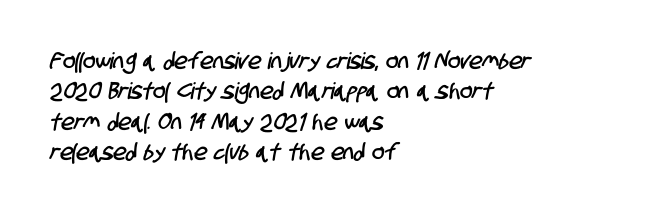
The image shows 23 px text type; set left-aligned, normal line spacing (1.32x), normal letter spacing, not underlined.
